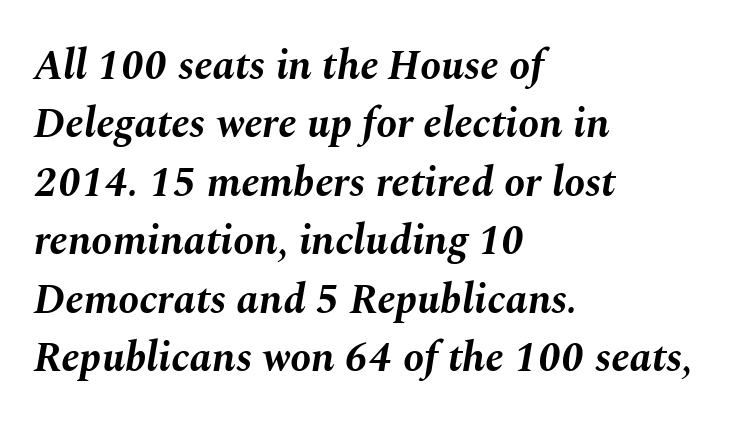
The image shows 42 px bold type, italic (leaning right); set left-aligned, normal line spacing (1.39x), normal letter spacing, not underlined; medium stroke contrast and a medium x-height.
